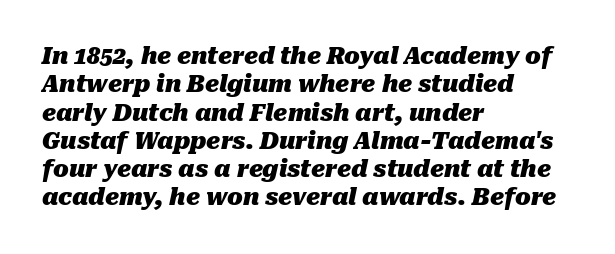
Q: Is the text bold? A: Yes.
Q: Is the text italic (slanted)? A: Yes, it leans right by about 10 degrees.
Q: Is the text underlined? A: No.
Q: How is the paragraph aligned? A: Left-aligned.
Q: Is the spacing between letters normal or unusually wide? A: Normal.
